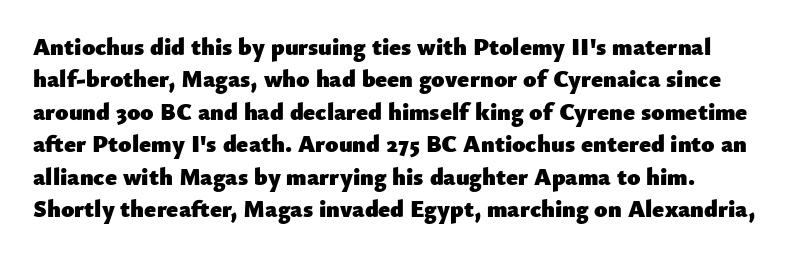
The image shows 24 px bold type, upright; set normal line spacing (1.35x), normal letter spacing, not underlined.
